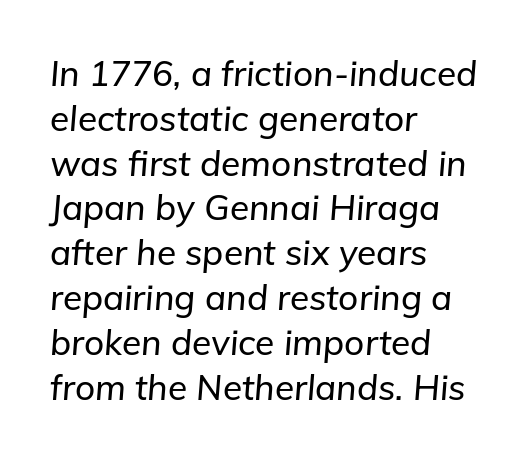
{"italic": "yes", "lean": "right", "slant_degrees": 5, "width": "normal", "stroke_contrast": "low", "x_height": "medium", "monospaced": "no", "underline": "no", "align": "left", "line_spacing": "normal", "line_spacing_ratio": 1.28, "letter_spacing": "normal", "letter_spacing_em": 0.0, "glyph_px": 35}
